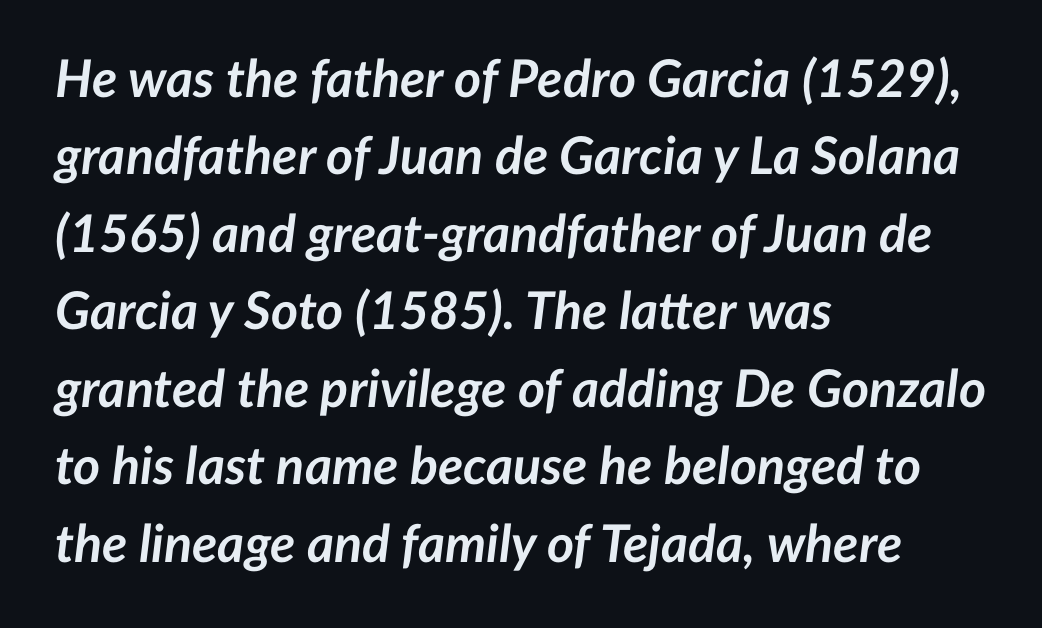
Q: Is the text bold? A: Yes.
Q: Is the text italic (slanted)? A: Yes, it leans right by about 7 degrees.
Q: Is the text underlined? A: No.
Q: How is the paragraph aligned? A: Left-aligned.
Q: Is the spacing between letters normal or unusually wide? A: Normal.
Q: Is the spacing between lines tight, normal or loose? A: Normal.
Q: Width (condensed, normal, or wide)? A: Normal.
Q: Stroke contrast? A: Low.
Q: x-height? A: Medium.
Q: Monospaced? A: No.
